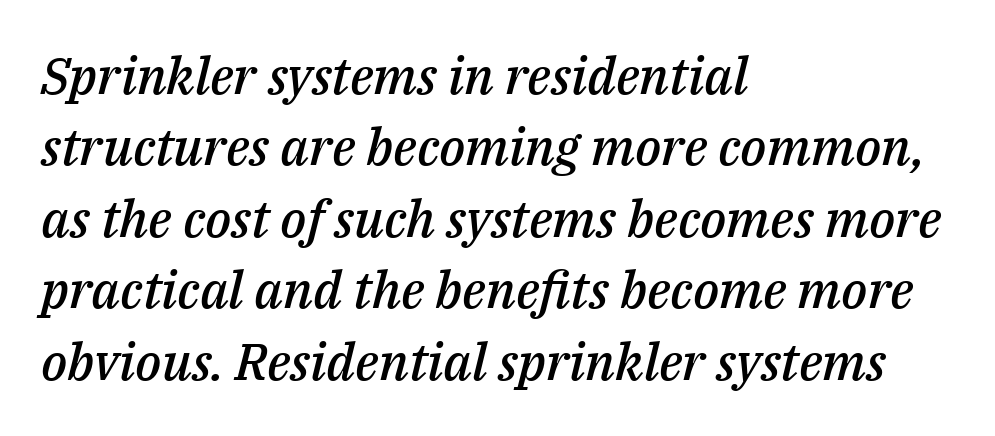
{"italic": "yes", "lean": "right", "slant_degrees": 14, "bold": "semi", "weight": "semibold", "width": "normal", "stroke_contrast": "medium", "x_height": "medium", "monospaced": "no", "underline": "no", "align": "left", "line_spacing": "normal", "line_spacing_ratio": 1.4, "letter_spacing": "normal", "letter_spacing_em": 0.0, "glyph_px": 51}
